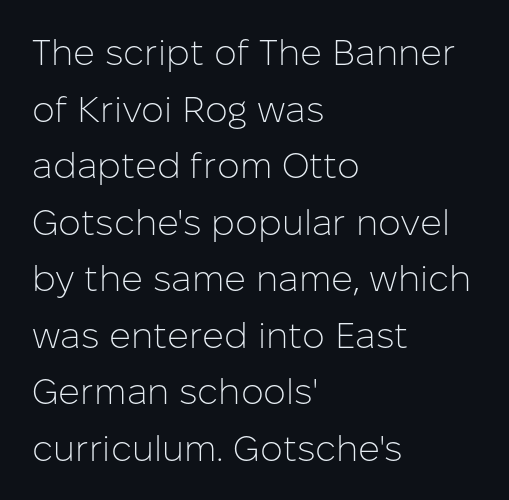
Q: Is the text bold? A: No.
Q: Is the text italic (slanted)? A: No, it is upright.
Q: Is the typeface a serif or a sans-serif typeface? A: Sans-serif.
Q: Is the text underlined? A: No.
Q: How is the paragraph aligned? A: Left-aligned.
Q: Is the spacing between letters normal or unusually wide? A: Normal.
Q: Is the spacing between lines tight, normal or loose? A: Normal.
Q: Width (condensed, normal, or wide)? A: Normal.
Q: Stroke contrast? A: Low.
Q: x-height? A: Medium.
Q: Monospaced? A: No.
